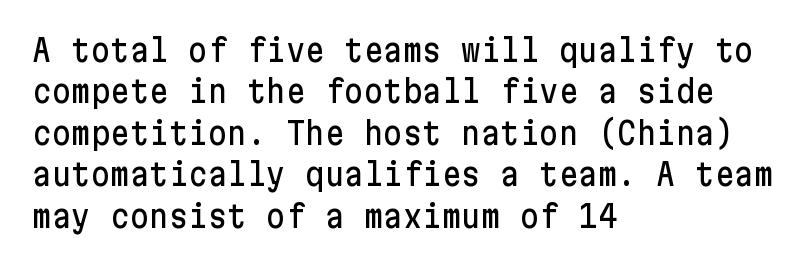
Q: Is the text italic (slanted)? A: No, it is upright.
Q: Is the typeface a serif or a sans-serif typeface? A: Sans-serif.
Q: Is the text underlined? A: No.
Q: How is the paragraph aligned? A: Left-aligned.
Q: Is the spacing between letters normal or unusually wide? A: Normal.
Q: Is the spacing between lines tight, normal or loose? A: Normal.
Q: Width (condensed, normal, or wide)? A: Normal.
Q: Stroke contrast? A: Low.
Q: x-height? A: Medium.
